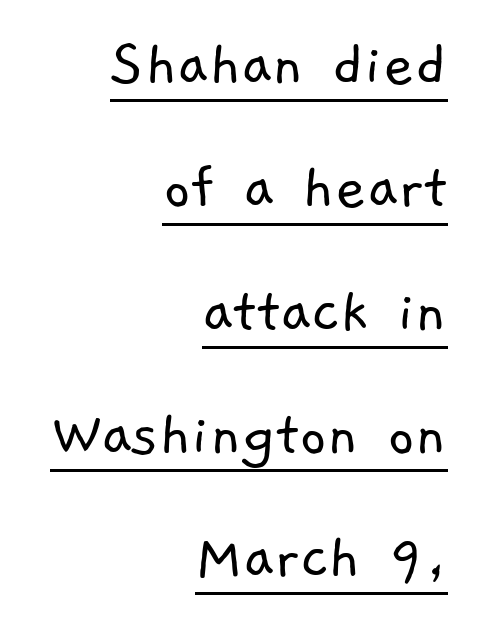
Q: Is the text bold? A: No.
Q: Is the typeface a serif or a sans-serif typeface? A: Sans-serif.
Q: Is the text underlined? A: Yes.
Q: How is the paragraph aligned? A: Right-aligned.
Q: Is the spacing between letters normal or unusually wide? A: Normal.
Q: Width (condensed, normal, or wide)? A: Normal.
Q: Stroke contrast? A: Low.
Q: x-height? A: Medium.
Q: Monospaced? A: No.
